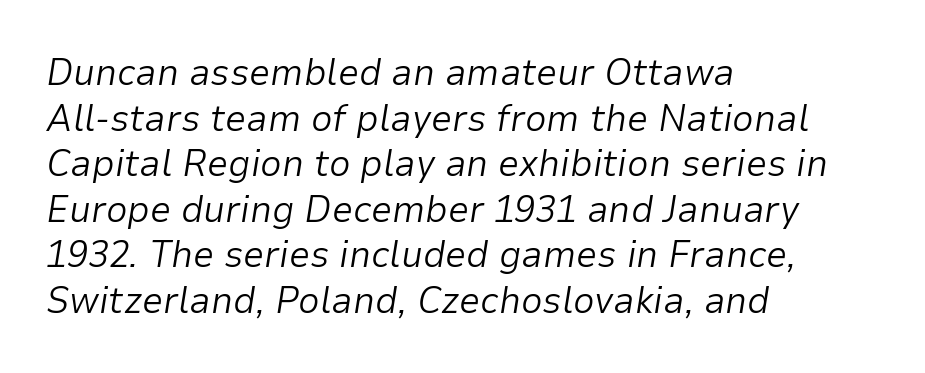
Q: Is the text bold? A: No.
Q: Is the text italic (slanted)? A: Yes, it leans right by about 9 degrees.
Q: Is the text underlined? A: No.
Q: How is the paragraph aligned? A: Left-aligned.
Q: Is the spacing between letters normal or unusually wide? A: Normal.
Q: Width (condensed, normal, or wide)? A: Normal.
Q: Stroke contrast? A: Low.
Q: x-height? A: Medium.
Q: Monospaced? A: No.
